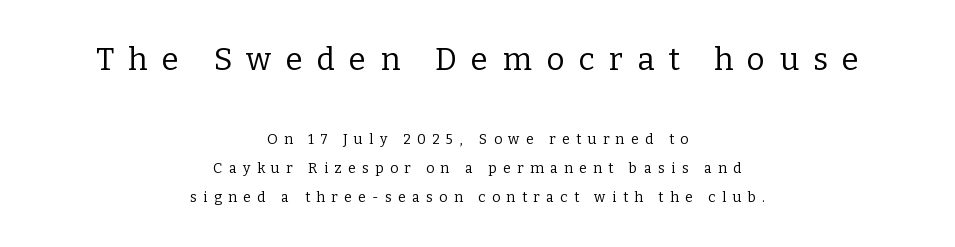
Q: Is the text bold? A: No.
Q: Is the text italic (slanted)? A: No, it is upright.
Q: Is the typeface a serif or a sans-serif typeface? A: Serif.
Q: Is the text underlined? A: No.
Q: How is the paragraph aligned? A: Centered.
Q: Is the spacing between letters normal or unusually wide? A: Unusually wide.
Q: Is the spacing between lines tight, normal or loose? A: Loose.
Q: Which block of text is set in a larger size, the first (top) or the second (bottom)? A: The first (top) one.
Q: Width (condensed, normal, or wide)? A: Normal.
Q: Stroke contrast? A: Low.
Q: x-height? A: Medium.
Q: Monospaced? A: No.
